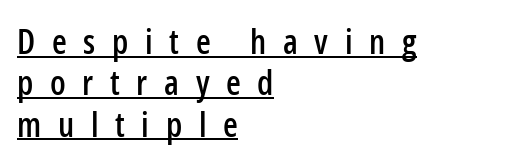
Vertical strokes here are truly vertical. The passage is arranged the way most books set body copy — flush left. Is this a fixed-width face? No — the glyphs have proportional, varying widths. The typesetter has applied underlining to the passage shown. In terms of letterform style, serifs are entirely absent. A typesetter would call this heavily tracked-out type.
